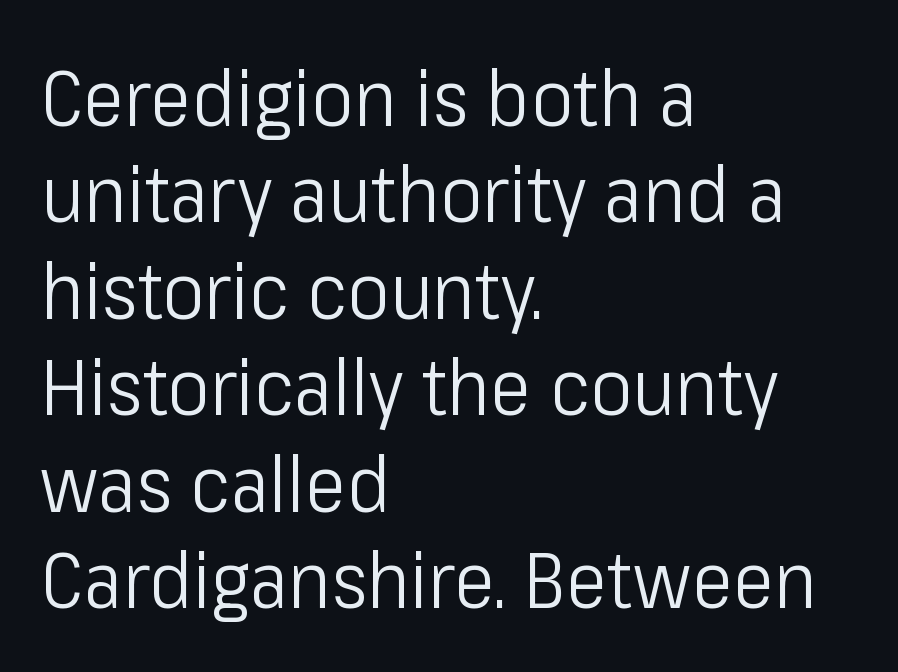
The gaps between neighbouring characters are ordinary and unremarkable. The weight tops out at a normal text grade. Check under the words: just untouched page. Italic? Not at all — the glyphs are vertical. Every row of glyphs begins at an identical x-position on the left.
